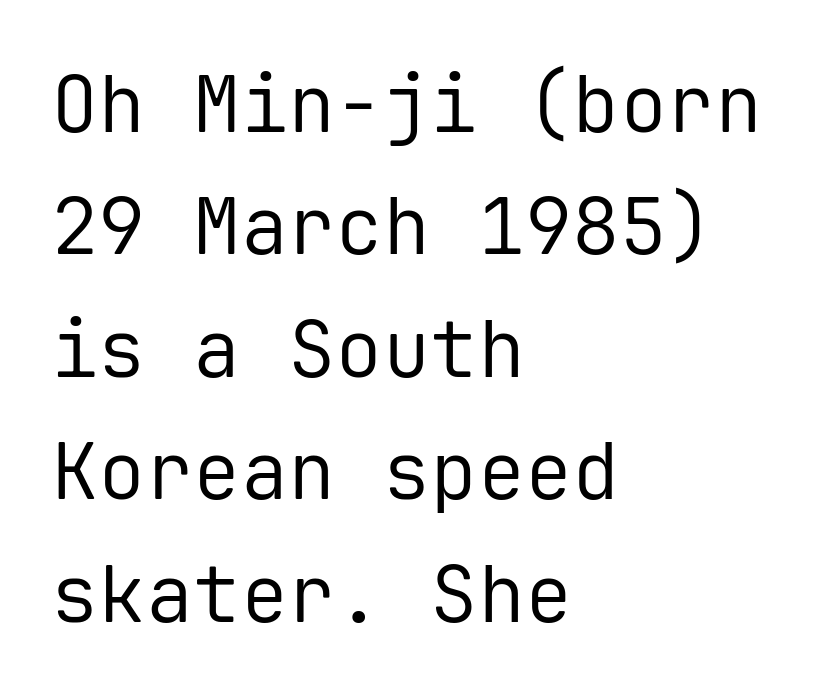
{"serif": "no", "italic": "no", "bold": "no", "weight": "regular", "width": "normal", "stroke_contrast": "low", "x_height": "medium", "monospaced": "yes", "underline": "no", "align": "left", "line_spacing": "normal", "line_spacing_ratio": 1.55, "letter_spacing": "normal", "letter_spacing_em": 0.0, "glyph_px": 79}
